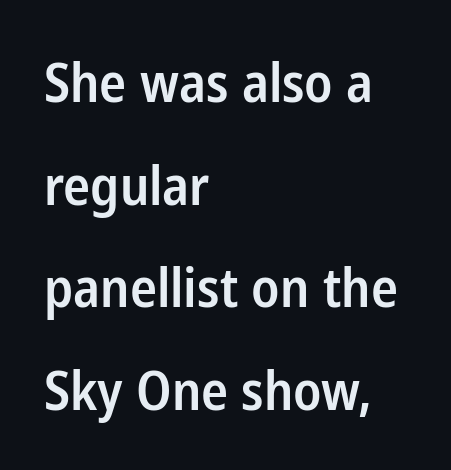
Q: Is the text bold? A: Semi-bold.
Q: Is the text italic (slanted)? A: No, it is upright.
Q: Is the typeface a serif or a sans-serif typeface? A: Sans-serif.
Q: Is the text underlined? A: No.
Q: How is the paragraph aligned? A: Left-aligned.
Q: Is the spacing between letters normal or unusually wide? A: Normal.
Q: Is the spacing between lines tight, normal or loose? A: Loose.
Q: Width (condensed, normal, or wide)? A: Condensed.
Q: Stroke contrast? A: Low.
Q: x-height? A: Medium.
Q: Monospaced? A: No.
